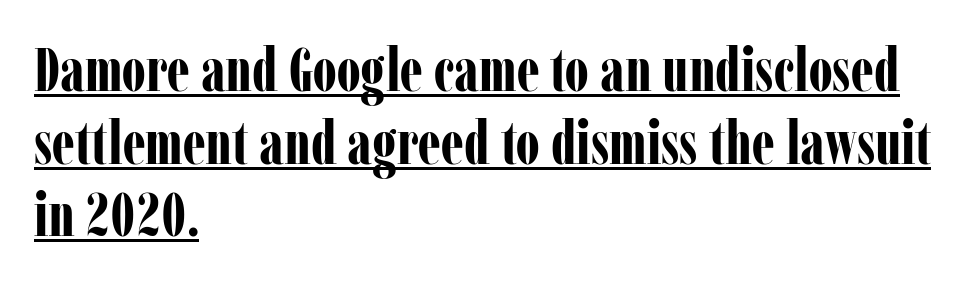
The image shows 60 px bold, condensed serif type, upright; set left-aligned, line spacing 1.21x, normal letter spacing, underlined; low stroke contrast and a medium x-height.
